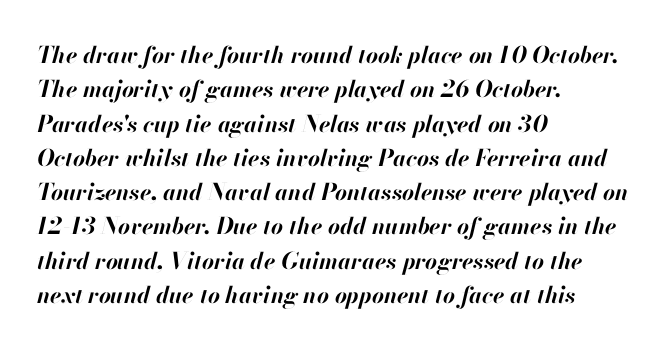
The image shows 23 px bold type, italic (leaning right); set left-aligned, normal line spacing (1.49x), normal letter spacing, not underlined.
